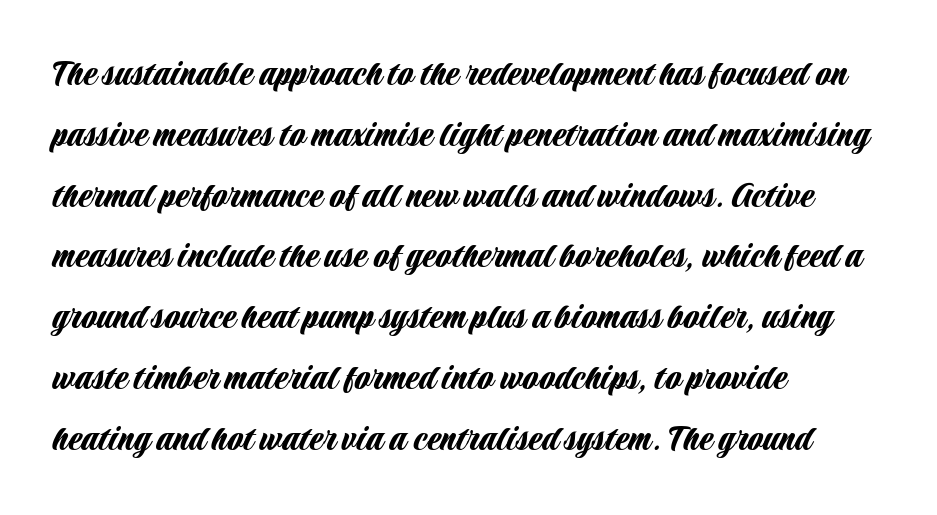
Q: Is the text italic (slanted)? A: Yes.
Q: Is the typeface a serif or a sans-serif typeface? A: Sans-serif.
Q: Is the text underlined? A: No.
Q: How is the paragraph aligned? A: Left-aligned.
Q: Is the spacing between letters normal or unusually wide? A: Normal.
Q: Is the spacing between lines tight, normal or loose? A: Normal.
Q: Width (condensed, normal, or wide)? A: Condensed.
Q: Stroke contrast? A: Low.
Q: x-height? A: Large.
Q: Monospaced? A: No.
